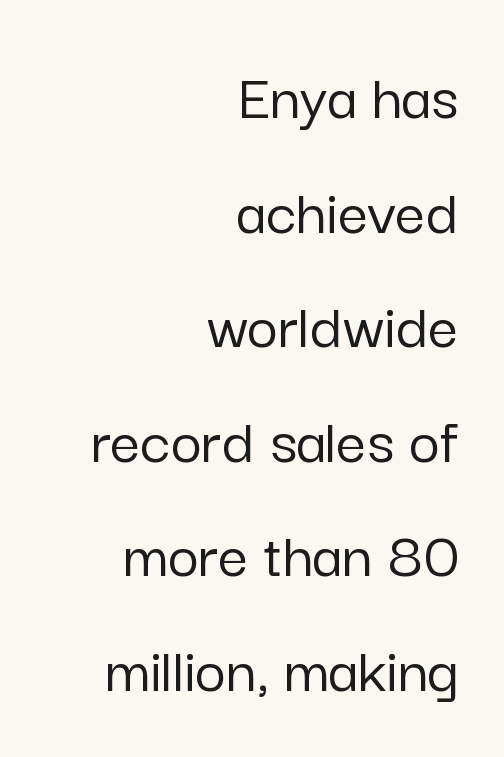
Does the copy run flush right? Yes — the right margin is perfectly even. The letterforms sit shoulder to shoulder at normal distance. To sum up the face: it is a sans, with no serifs. This sample has the flowing, uneven cadence of proportional lettering. The letters stand straight up with perfectly vertical stems.
